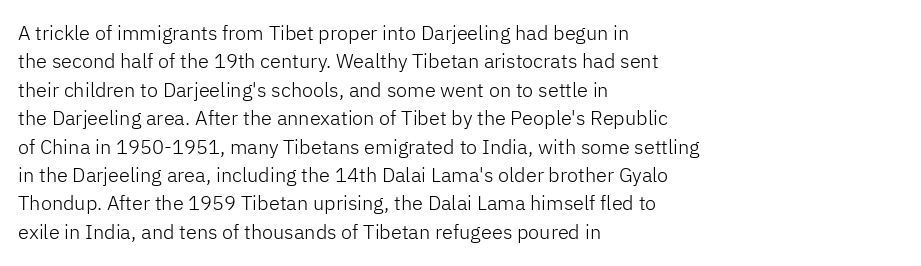
Glyph-to-glyph distance matches everyday printed text. One glance says typical: line gaps are just what's usual. A bare baseline throughout the passage. Does the lettering tilt? It doesn't — this is upright.
